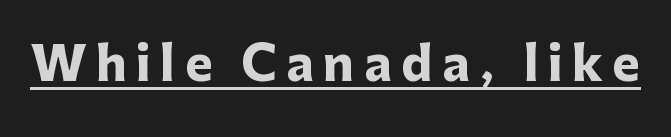
The image shows 47 px heavy sans-serif type, upright; set unusually wide letter spacing (+0.2 em), underlined; low stroke contrast and a medium x-height.
